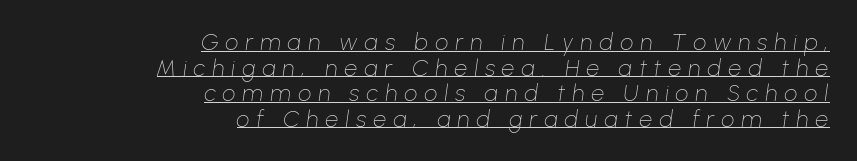
{"italic": "yes", "lean": "right", "slant_degrees": 8, "bold": "no", "underline": "yes", "align": "right", "line_spacing": "tight", "line_spacing_ratio": 1.11, "letter_spacing": "wide", "letter_spacing_em": 0.31, "glyph_px": 23}
